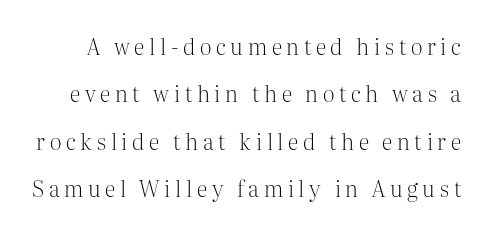
Loosely led — the rows are spread out. Compared with a typical body face, this is equally light or lighter still. Tall strokes in this sample are plumb rather than angled. Does extra space separate the letters? Yes, quite a lot of it. Decoration check: the copy has no underline.
